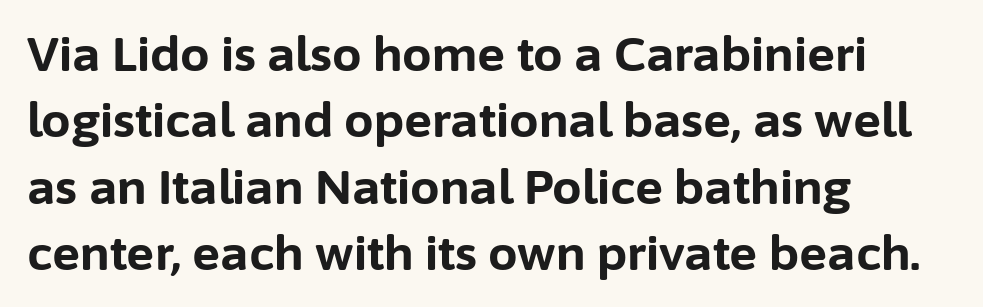
{"serif": "no", "italic": "no", "bold": "yes", "weight": "bold", "width": "normal", "stroke_contrast": "low", "x_height": "medium", "monospaced": "no", "underline": "no", "align": "left", "line_spacing": "normal", "line_spacing_ratio": 1.41, "letter_spacing": "normal", "letter_spacing_em": 0.0, "glyph_px": 47}
